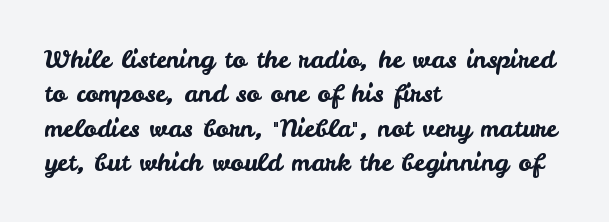
All the whitespace from short lines collects on the right. Rule under the text: the space is simply empty. Leading matches the norm, producing a regular column.
